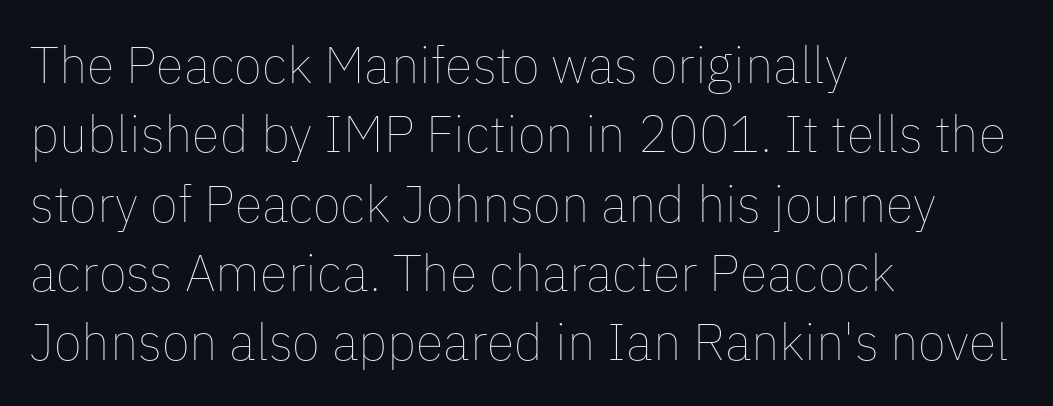
{"italic": "no", "bold": "no", "weight": "thin", "width": "normal", "stroke_contrast": "low", "x_height": "medium", "monospaced": "no", "underline": "no", "align": "left", "line_spacing": "normal", "line_spacing_ratio": 1.36, "letter_spacing": "normal", "letter_spacing_em": 0.0, "glyph_px": 51}
